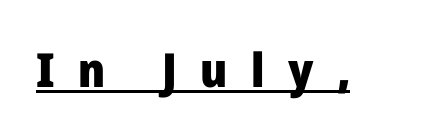
Notice how thick the strokes are: this is what a full bold looks like. If you drew a line through each stem, it would be perfectly vertical. This sample has the flowing, uneven cadence of proportional lettering. Letter spacing: wide. Serifs: no, the terminals of the letterforms are clean. The rendering uses the underline text-decoration.
